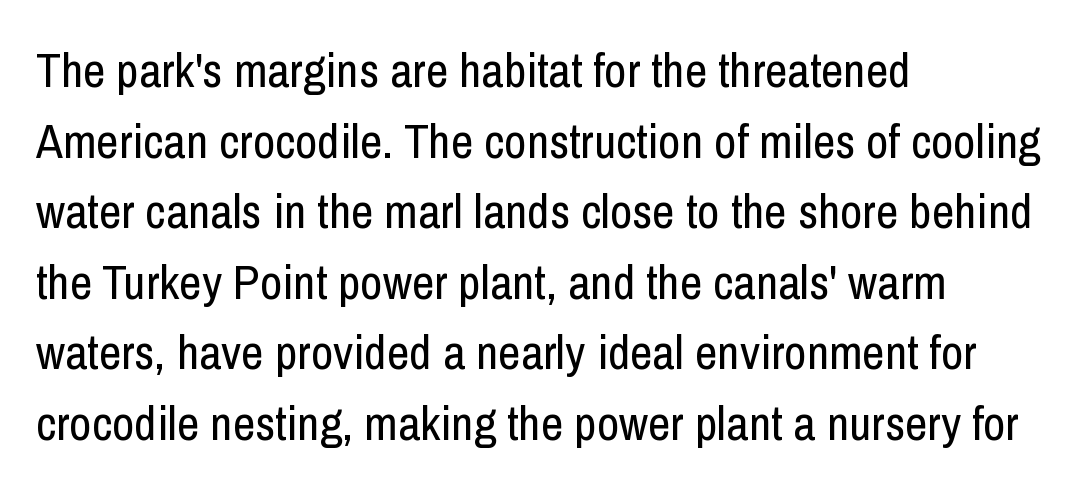
The image shows 49 px regular-weight, condensed sans-serif type, upright; set left-aligned, normal line spacing (1.44x), normal letter spacing, not underlined; low stroke contrast and a medium x-height.
